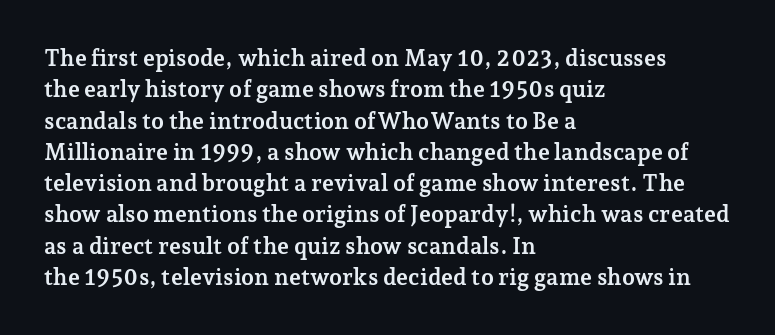
If you drew a line through each stem, it would be perfectly vertical. The face used here has the dense, thick strokes of a bold. All the whitespace from short lines collects on the right. Observe the ordinary spacing: letters are neighbours, not strangers. Rule under the text: the space is simply empty.
